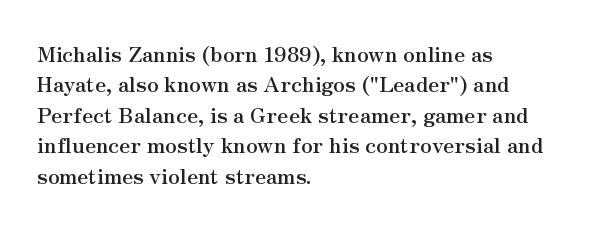
Q: Is the text bold? A: Yes.
Q: Is the text italic (slanted)? A: No, it is upright.
Q: Is the text underlined? A: No.
Q: How is the paragraph aligned? A: Left-aligned.
Q: Is the spacing between letters normal or unusually wide? A: Normal.
Q: Is the spacing between lines tight, normal or loose? A: Normal.
